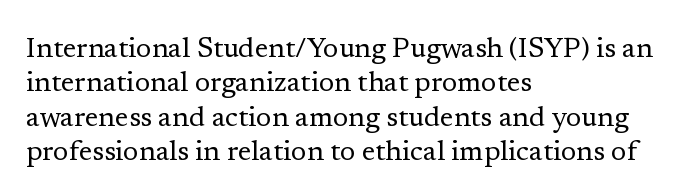
Q: Is the text bold? A: No.
Q: Is the text italic (slanted)? A: No, it is upright.
Q: Is the typeface a serif or a sans-serif typeface? A: Serif.
Q: Is the text underlined? A: No.
Q: How is the paragraph aligned? A: Left-aligned.
Q: Is the spacing between letters normal or unusually wide? A: Normal.
Q: Width (condensed, normal, or wide)? A: Normal.
Q: Stroke contrast? A: Low.
Q: x-height? A: Medium.
Q: Monospaced? A: No.
